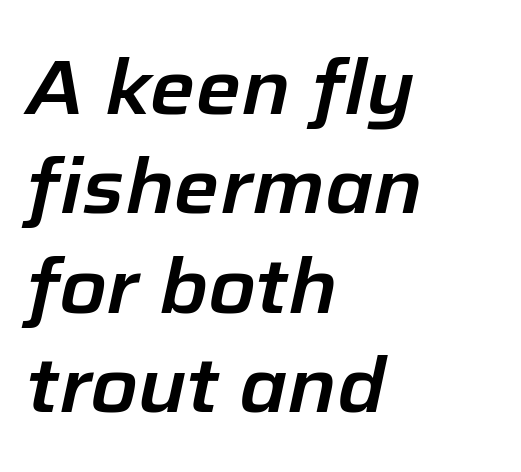
{"italic": "yes", "lean": "right", "slant_degrees": 12, "width": "normal", "stroke_contrast": "low", "x_height": "medium", "monospaced": "no", "underline": "no", "align": "left", "line_spacing": "normal", "line_spacing_ratio": 1.29, "letter_spacing": "normal", "letter_spacing_em": 0.0, "glyph_px": 77}
